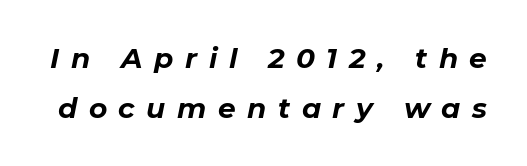
Thick stems and heavy bowls — unmistakably bold. Tracking value appears strongly positive — letters spread wide. You could not count columns in this text — the font is proportionally spaced. A bare baseline throughout the passage.
